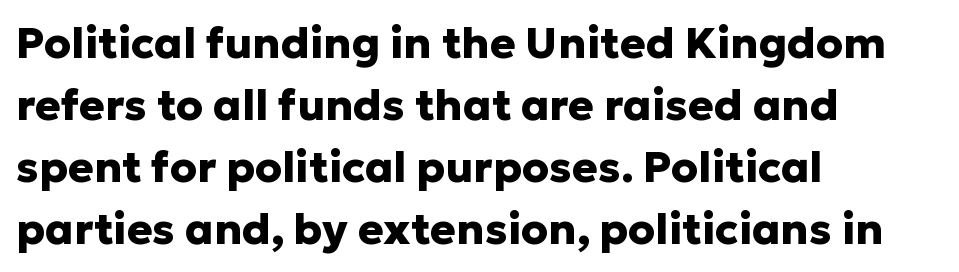
Q: Is the text bold? A: Yes.
Q: Is the text italic (slanted)? A: No, it is upright.
Q: Is the typeface a serif or a sans-serif typeface? A: Sans-serif.
Q: Is the text underlined? A: No.
Q: How is the paragraph aligned? A: Left-aligned.
Q: Is the spacing between letters normal or unusually wide? A: Normal.
Q: Is the spacing between lines tight, normal or loose? A: Normal.
Q: Width (condensed, normal, or wide)? A: Normal.
Q: Stroke contrast? A: Low.
Q: x-height? A: Medium.
Q: Monospaced? A: No.
